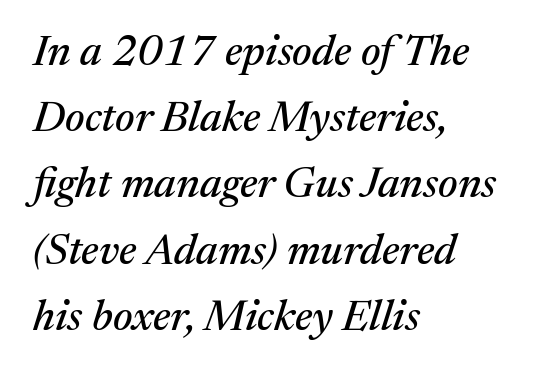
Q: Is the text italic (slanted)? A: Yes, it leans right by about 17 degrees.
Q: Is the typeface a serif or a sans-serif typeface? A: Serif.
Q: Is the text underlined? A: No.
Q: How is the paragraph aligned? A: Left-aligned.
Q: Is the spacing between letters normal or unusually wide? A: Normal.
Q: Is the spacing between lines tight, normal or loose? A: Normal.
Q: Width (condensed, normal, or wide)? A: Normal.
Q: Stroke contrast? A: Medium.
Q: x-height? A: Medium.
Q: Monospaced? A: No.
